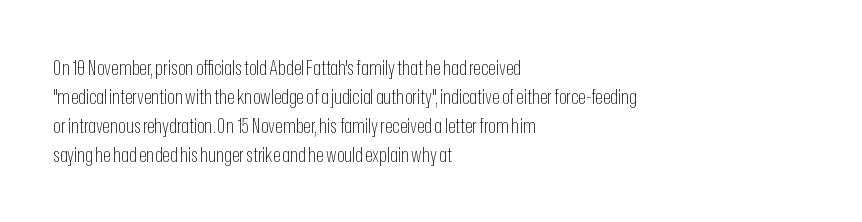
{"italic": "no", "bold": "no", "underline": "no", "align": "left", "line_spacing": "normal", "line_spacing_ratio": 1.45, "letter_spacing": "normal", "letter_spacing_em": 0.0, "glyph_px": 20}
